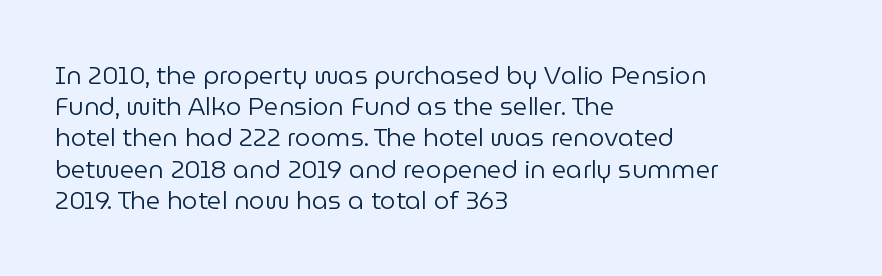
Q: Is the text bold? A: No.
Q: Is the text italic (slanted)? A: No, it is upright.
Q: Is the text underlined? A: No.
Q: How is the paragraph aligned? A: Left-aligned.
Q: Is the spacing between letters normal or unusually wide? A: Normal.
Q: Is the spacing between lines tight, normal or loose? A: Normal.
